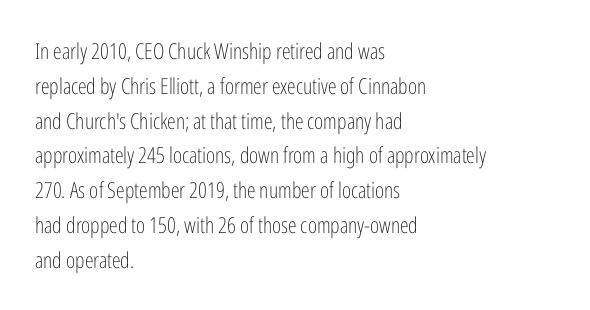
The image shows 22 px text type, upright; set left-aligned, normal line spacing (1.58x), normal letter spacing, not underlined.
